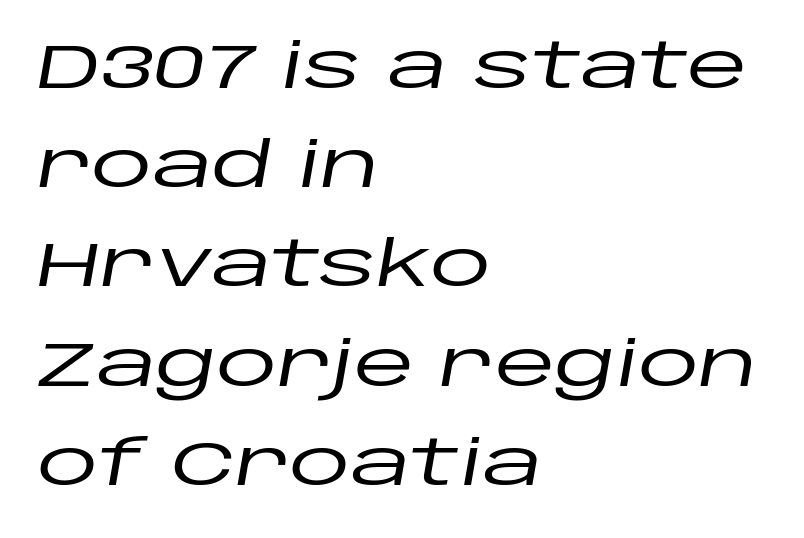
{"italic": "yes", "lean": "right", "slant_degrees": 10, "width": "wide", "stroke_contrast": "low", "x_height": "large", "monospaced": "no", "underline": "no", "align": "left", "line_spacing": "normal", "line_spacing_ratio": 1.6, "letter_spacing": "normal", "letter_spacing_em": 0.0, "glyph_px": 62}
